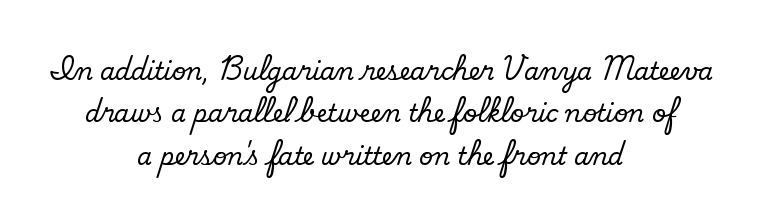
Each stroke keeps to a modest, everyday thickness or less. The baseline area is clear. Which margin do the lines hug? Neither — every line sits in the middle. Characters follow at the spacing the type designer built in.
